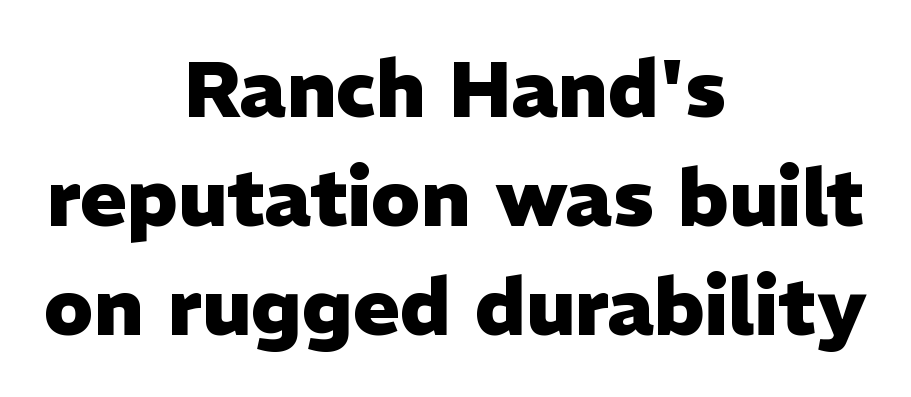
The image shows 79 px heavy sans-serif type, upright; set centered, normal line spacing (1.38x), normal letter spacing, not underlined; low stroke contrast and a medium x-height.
